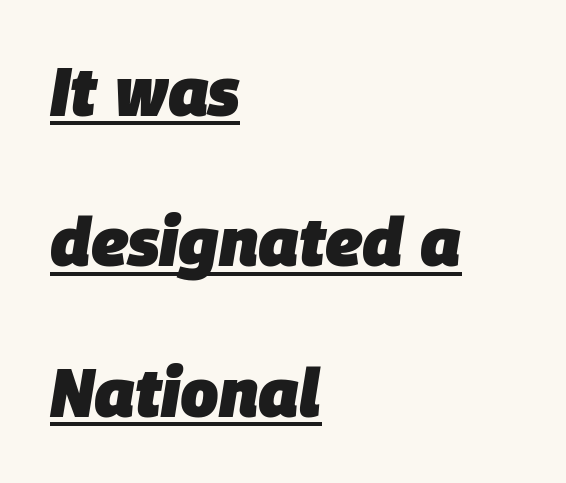
The image shows 68 px heavy type, italic (leaning right); set left-aligned, loose line spacing (2.21x), normal letter spacing, underlined; low stroke contrast and a large x-height.
